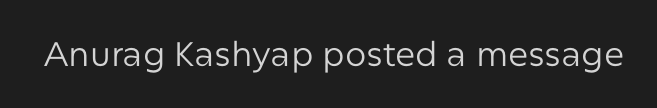
{"serif": "no", "italic": "no", "bold": "no", "weight": "regular", "width": "normal", "stroke_contrast": "low", "x_height": "medium", "monospaced": "no", "underline": "no", "letter_spacing": "normal", "letter_spacing_em": 0.0, "glyph_px": 34}
